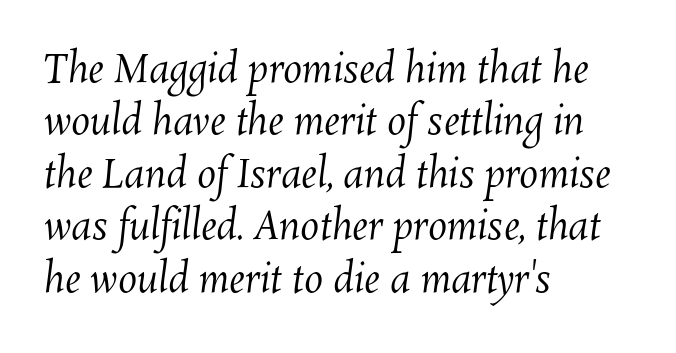
Q: Is the text bold? A: No.
Q: Is the text underlined? A: No.
Q: How is the paragraph aligned? A: Left-aligned.
Q: Is the spacing between letters normal or unusually wide? A: Normal.
Q: Is the spacing between lines tight, normal or loose? A: Normal.
Q: Width (condensed, normal, or wide)? A: Normal.
Q: Stroke contrast? A: Medium.
Q: x-height? A: Medium.
Q: Monospaced? A: No.
